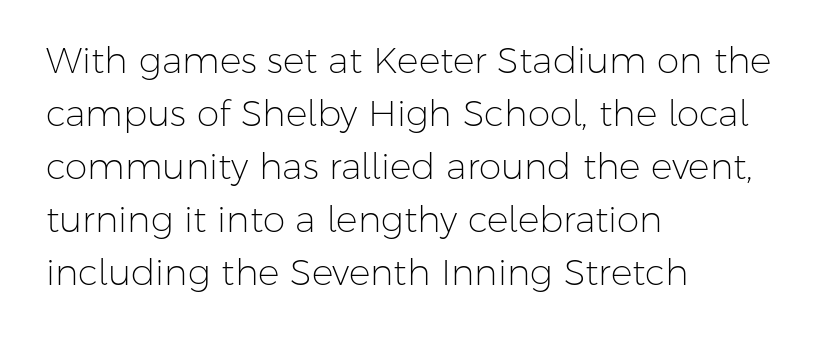
Nothing unusual about the tracking: characters are spaced as the font intends. This sample uses an upright cut, with every glyph sitting square on the baseline. The weight tops out at a normal text grade. Quick note: interline space is typical. These lines are rendered in a variable-pitch font.
